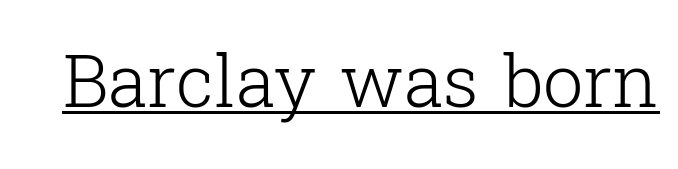
{"serif": "yes", "italic": "no", "bold": "no", "weight": "light", "width": "normal", "stroke_contrast": "low", "x_height": "medium", "monospaced": "no", "underline": "yes", "letter_spacing": "normal", "letter_spacing_em": 0.0, "glyph_px": 72}
